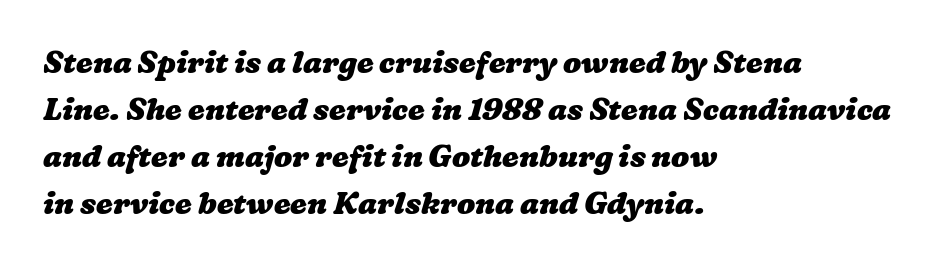
The letters advance in unequal steps, a hallmark of proportional type. Horizontally, the lines are justified to the leading edge only. Regular leading. Words appear dense and cohesive because spacing is normal. These words are printed bold, with thick strokes throughout.
